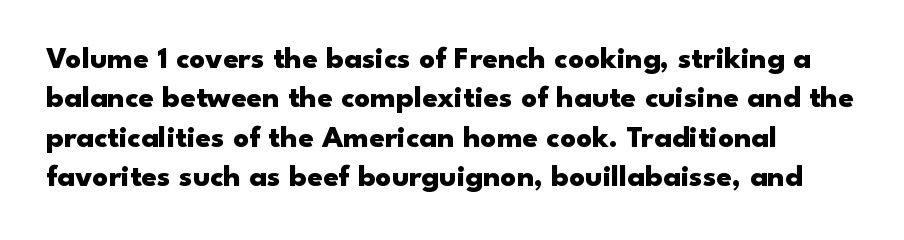
{"serif": "no", "italic": "no", "bold": "yes", "weight": "heavy", "width": "wide", "stroke_contrast": "low", "x_height": "small", "monospaced": "no", "underline": "no", "line_spacing": "normal", "line_spacing_ratio": 1.27, "letter_spacing": "normal", "letter_spacing_em": 0.0, "glyph_px": 31}
